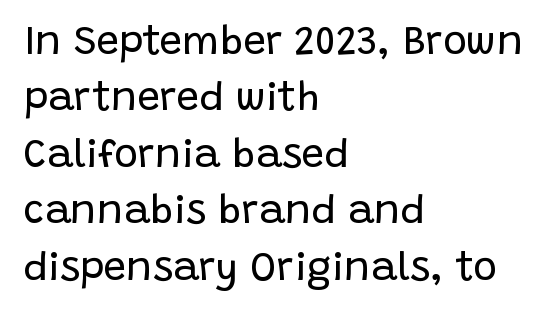
Which margin do the lines hug? The left one — the right edge is uneven. The font is comparable to plain body text, perhaps lighter. This sample has the flowing, uneven cadence of proportional lettering. Regular leading. The type sits square on the baseline with zero lean. The letters sit at their default tracking, neither squeezed nor spread.
